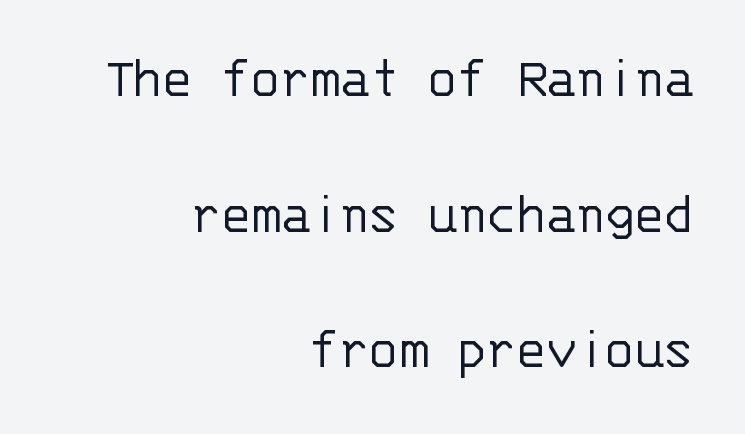
Q: Is the text bold? A: No.
Q: Is the text italic (slanted)? A: No, it is upright.
Q: Is the typeface a serif or a sans-serif typeface? A: Sans-serif.
Q: Is the text underlined? A: No.
Q: How is the paragraph aligned? A: Right-aligned.
Q: Is the spacing between letters normal or unusually wide? A: Normal.
Q: Is the spacing between lines tight, normal or loose? A: Loose.
Q: Width (condensed, normal, or wide)? A: Normal.
Q: Stroke contrast? A: Low.
Q: x-height? A: Large.
Q: Monospaced? A: Yes.
